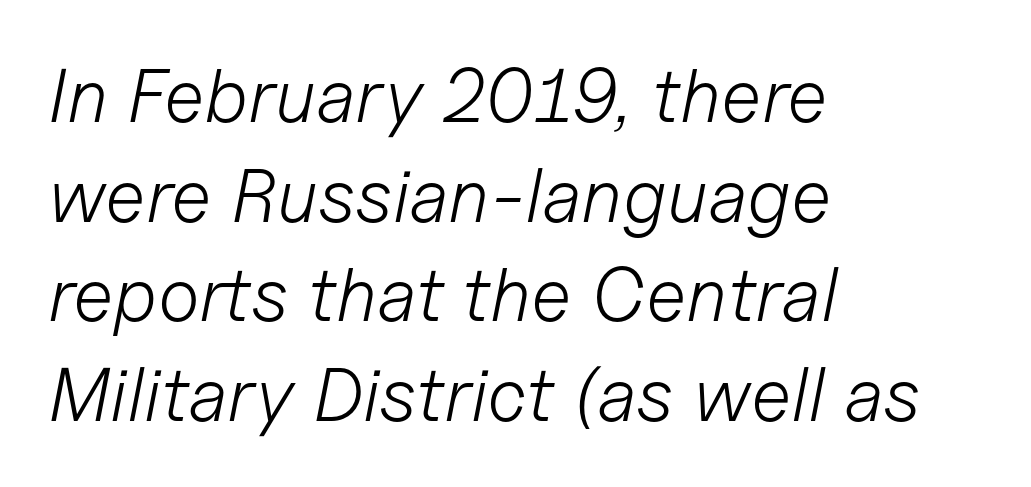
A typesetter would call this proportional, since set widths differ per character. The space directly below the letters is spotless. Glyph-to-glyph distance matches everyday printed text. Stem width sits at or under what a default text font uses. Does the lettering tilt? It does — this is italic. Summary of vertical rhythm: regular, with standard interline spacing.
